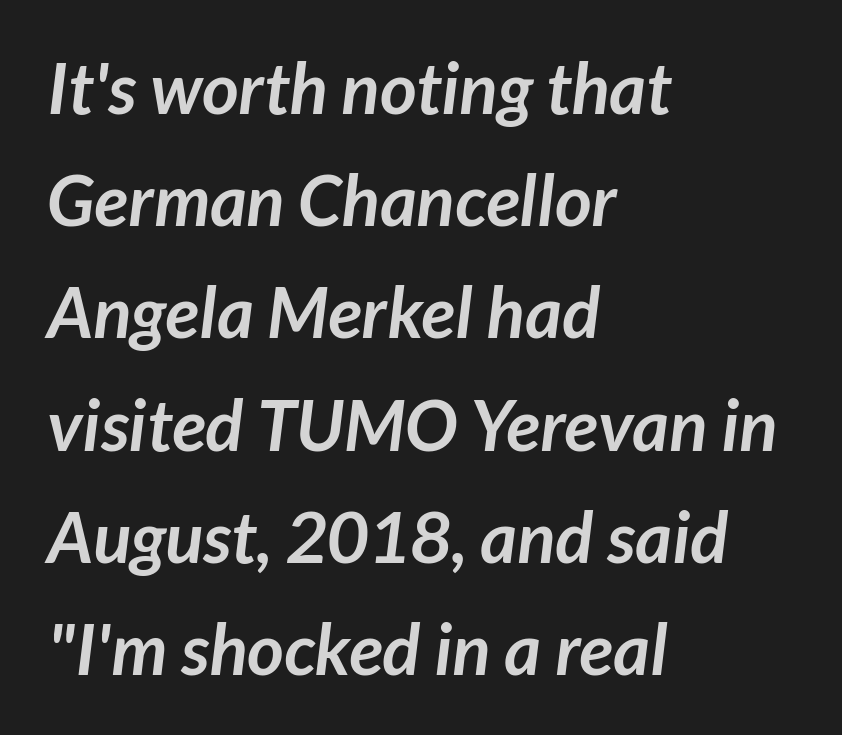
The image shows 71 px semibold sans-serif type; set left-aligned, normal line spacing (1.58x), normal letter spacing, not underlined; low stroke contrast and a medium x-height.
